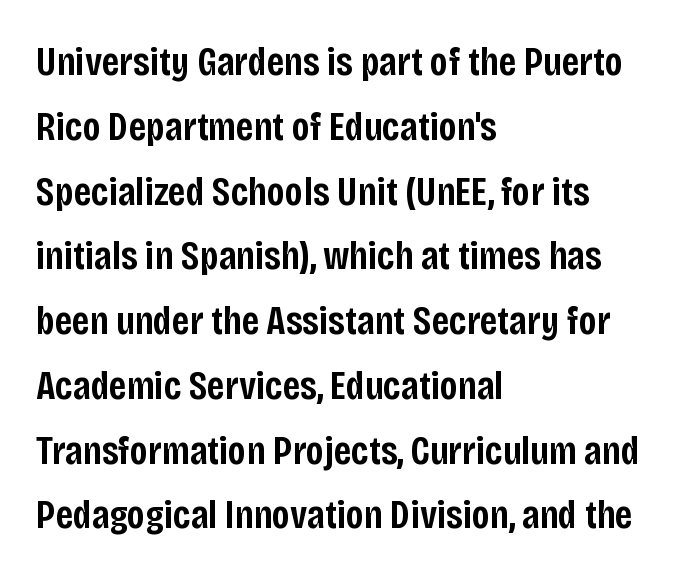
The image shows 41 px semibold, condensed sans-serif type, upright; set left-aligned, normal line spacing (1.58x), normal letter spacing, not underlined; low stroke contrast and a large x-height.
